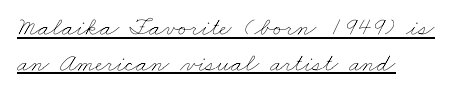
{"bold": "no", "underline": "yes", "align": "left", "line_spacing": "normal", "line_spacing_ratio": 1.38, "letter_spacing": "normal", "letter_spacing_em": 0.0, "glyph_px": 26}
